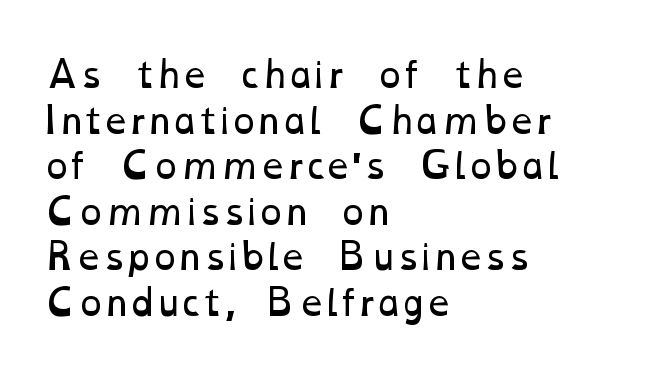
{"bold": "no", "weight": "regular", "width": "wide", "stroke_contrast": "low", "x_height": "medium", "monospaced": "no", "underline": "no", "align": "left", "line_spacing": "normal", "line_spacing_ratio": 1.34, "letter_spacing": "normal", "letter_spacing_em": 0.0, "glyph_px": 34}
